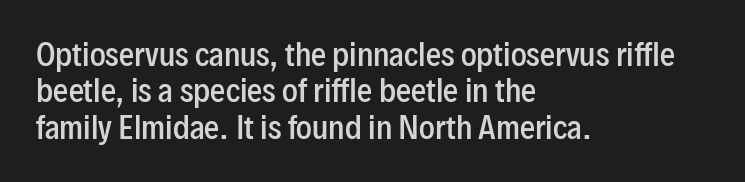
{"serif": "no", "italic": "no", "bold": "semi", "weight": "semibold", "width": "condensed", "stroke_contrast": "low", "x_height": "medium", "monospaced": "no", "underline": "no", "align": "left", "line_spacing_ratio": 1.21, "letter_spacing": "normal", "letter_spacing_em": 0.0, "glyph_px": 30}
